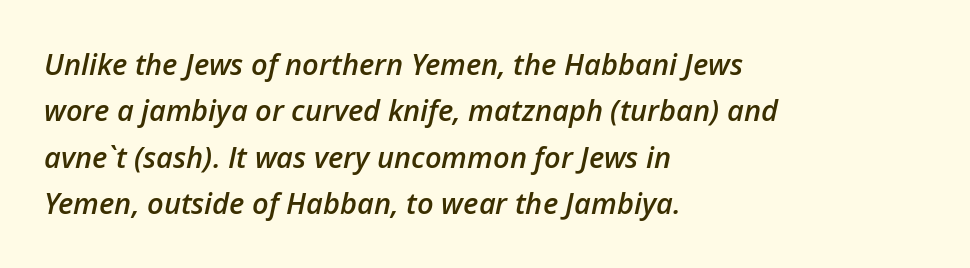
{"italic": "yes", "lean": "right", "slant_degrees": 12, "bold": "semi", "weight": "semibold", "width": "normal", "stroke_contrast": "low", "x_height": "medium", "monospaced": "no", "underline": "no", "align": "left", "line_spacing": "normal", "line_spacing_ratio": 1.6, "letter_spacing": "normal", "letter_spacing_em": 0.0, "glyph_px": 29}
